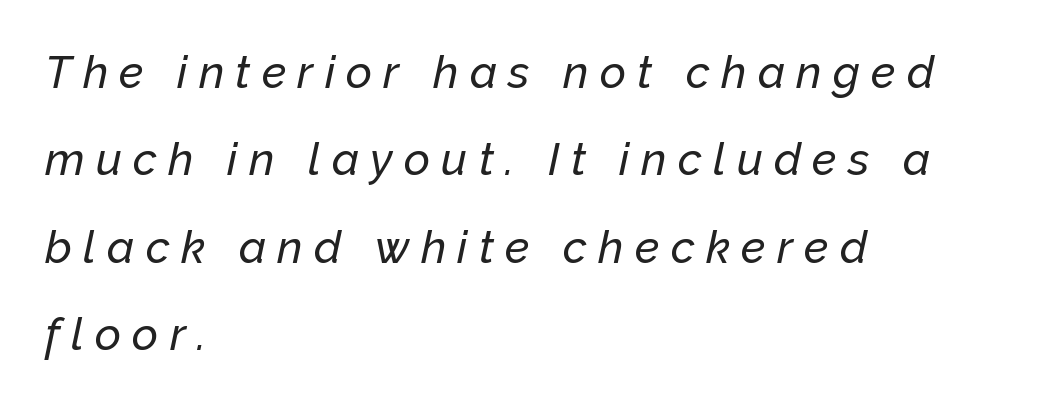
{"italic": "yes", "lean": "right", "slant_degrees": 12, "width": "normal", "stroke_contrast": "low", "x_height": "medium", "monospaced": "no", "underline": "no", "align": "left", "line_spacing": "loose", "line_spacing_ratio": 1.94, "letter_spacing": "wide", "letter_spacing_em": 0.25, "glyph_px": 45}
